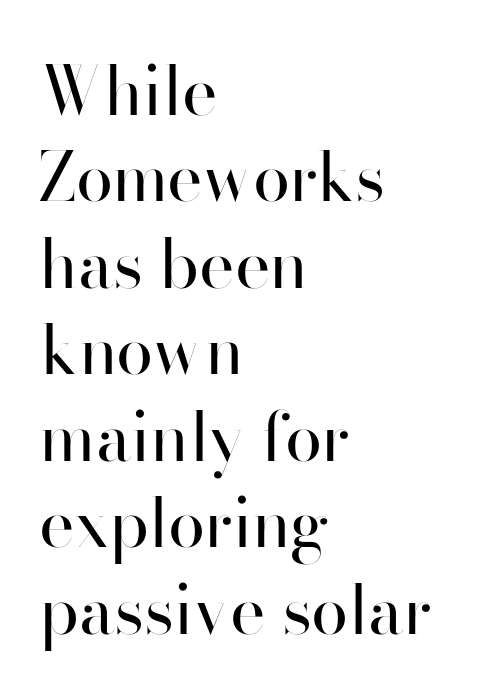
Q: Is the text bold? A: No.
Q: Is the text italic (slanted)? A: No, it is upright.
Q: Is the typeface a serif or a sans-serif typeface? A: Sans-serif.
Q: Is the text underlined? A: No.
Q: How is the paragraph aligned? A: Left-aligned.
Q: Is the spacing between letters normal or unusually wide? A: Normal.
Q: Is the spacing between lines tight, normal or loose? A: Normal.
Q: Width (condensed, normal, or wide)? A: Normal.
Q: Stroke contrast? A: High.
Q: x-height? A: Small.
Q: Monospaced? A: No.
